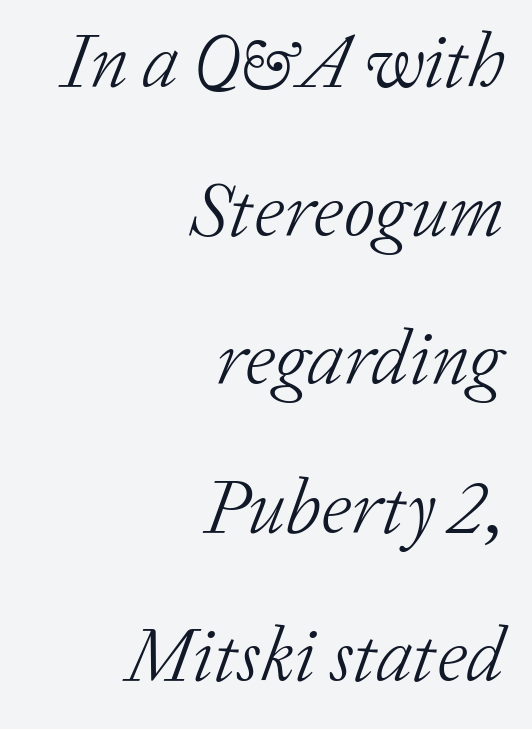
The image shows 77 px light serif type, italic (leaning right); set right-aligned, loose line spacing (1.93x), normal letter spacing, not underlined; low stroke contrast and a medium x-height.
